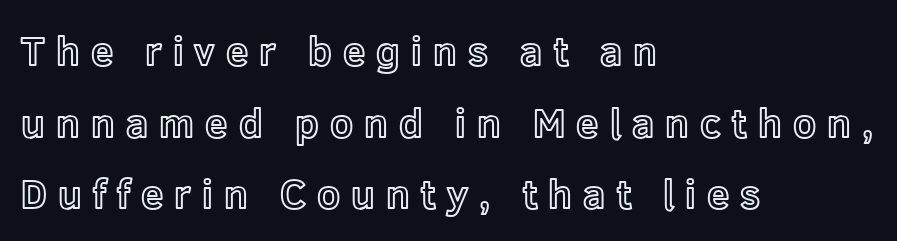
Q: Is the text italic (slanted)? A: No, it is upright.
Q: Is the text underlined? A: No.
Q: How is the paragraph aligned? A: Left-aligned.
Q: Is the spacing between letters normal or unusually wide? A: Unusually wide.
Q: Width (condensed, normal, or wide)? A: Normal.
Q: x-height? A: Medium.
Q: Monospaced? A: No.
